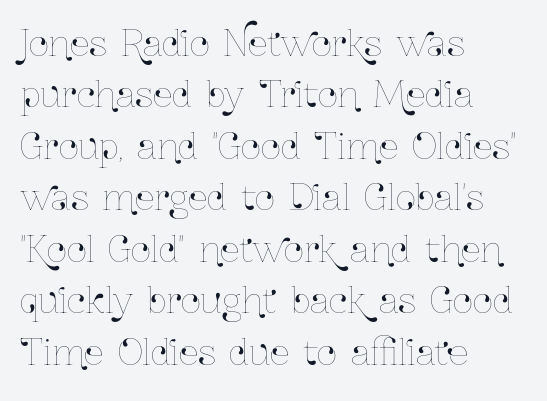
{"italic": "no", "width": "condensed", "stroke_contrast": "low", "x_height": "medium", "monospaced": "no", "underline": "no", "align": "left", "line_spacing": "normal", "line_spacing_ratio": 1.47, "letter_spacing": "normal", "letter_spacing_em": 0.0, "glyph_px": 35}
